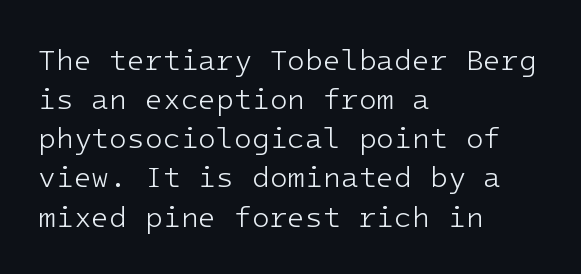
Q: Is the text bold? A: No.
Q: Is the text italic (slanted)? A: No, it is upright.
Q: Is the typeface a serif or a sans-serif typeface? A: Sans-serif.
Q: Is the text underlined? A: No.
Q: How is the paragraph aligned? A: Left-aligned.
Q: Is the spacing between letters normal or unusually wide? A: Normal.
Q: Is the spacing between lines tight, normal or loose? A: Normal.
Q: Width (condensed, normal, or wide)? A: Normal.
Q: Stroke contrast? A: Low.
Q: x-height? A: Medium.
Q: Monospaced? A: Yes.
